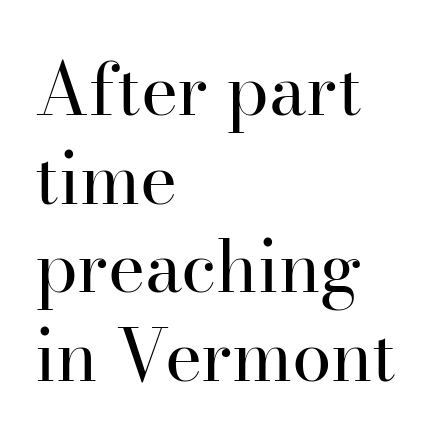
{"serif": "yes", "italic": "no", "bold": "no", "weight": "regular", "width": "normal", "stroke_contrast": "high", "x_height": "small", "monospaced": "no", "underline": "no", "align": "left", "line_spacing": "normal", "line_spacing_ratio": 1.25, "letter_spacing": "normal", "letter_spacing_em": 0.0, "glyph_px": 71}
